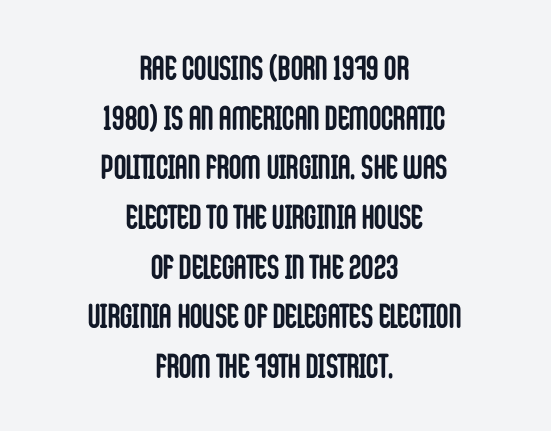
{"serif": "no", "italic": "no", "bold": "yes", "weight": "semibold", "width": "condensed", "stroke_contrast": "low", "x_height": "large", "monospaced": "no", "underline": "no", "align": "center", "line_spacing": "normal", "line_spacing_ratio": 1.46, "letter_spacing": "normal", "letter_spacing_em": 0.0, "glyph_px": 34}
